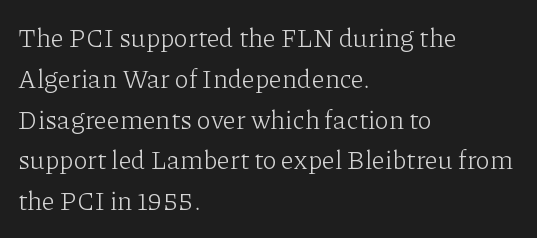
The image shows 26 px text type, upright; set left-aligned, normal line spacing (1.57x), normal letter spacing, not underlined.
